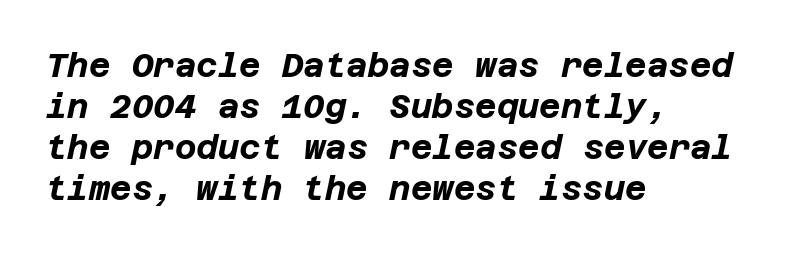
Q: Is the text bold? A: Yes.
Q: Is the text italic (slanted)? A: Yes, it leans right by about 12 degrees.
Q: Is the text underlined? A: No.
Q: How is the paragraph aligned? A: Left-aligned.
Q: Is the spacing between letters normal or unusually wide? A: Normal.
Q: Width (condensed, normal, or wide)? A: Normal.
Q: Stroke contrast? A: Low.
Q: x-height? A: Large.
